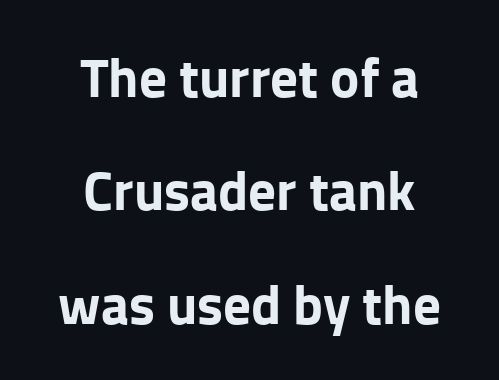
Q: Is the text bold? A: Yes.
Q: Is the text italic (slanted)? A: No, it is upright.
Q: Is the typeface a serif or a sans-serif typeface? A: Sans-serif.
Q: Is the text underlined? A: No.
Q: How is the paragraph aligned? A: Centered.
Q: Is the spacing between letters normal or unusually wide? A: Normal.
Q: Is the spacing between lines tight, normal or loose? A: Loose.
Q: Width (condensed, normal, or wide)? A: Normal.
Q: Stroke contrast? A: Low.
Q: x-height? A: Medium.
Q: Monospaced? A: No.
